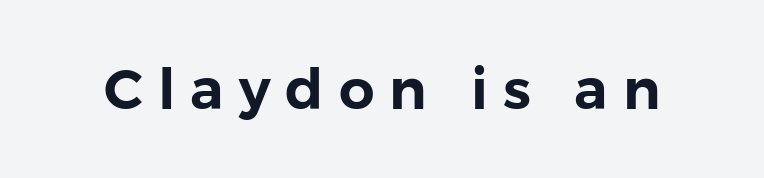
The image shows 56 px sans-serif type, upright; set unusually wide letter spacing (+0.27 em), not underlined; low stroke contrast and a medium x-height.
